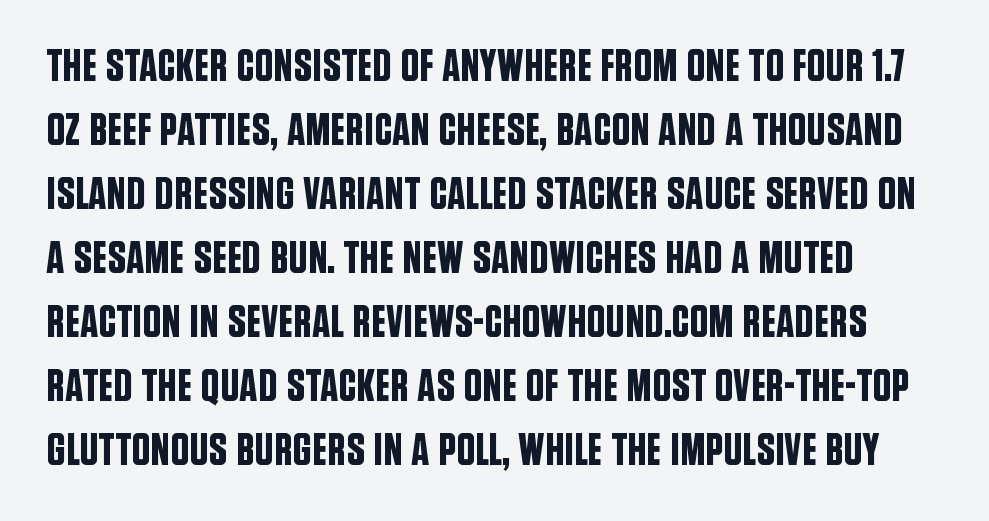
{"serif": "no", "italic": "no", "width": "condensed", "stroke_contrast": "low", "x_height": "large", "monospaced": "no", "underline": "no", "line_spacing": "normal", "line_spacing_ratio": 1.39, "letter_spacing": "normal", "letter_spacing_em": 0.0, "glyph_px": 46}
